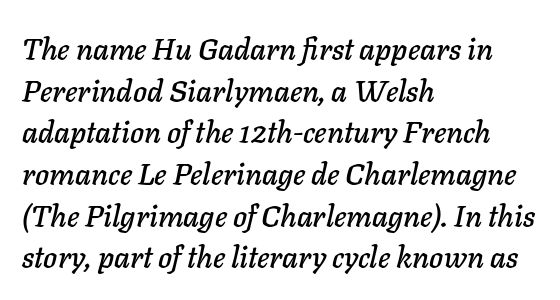
The image shows 30 px text type, italic (leaning right); set left-aligned, normal line spacing (1.39x), normal letter spacing, not underlined; low stroke contrast and a medium x-height.
